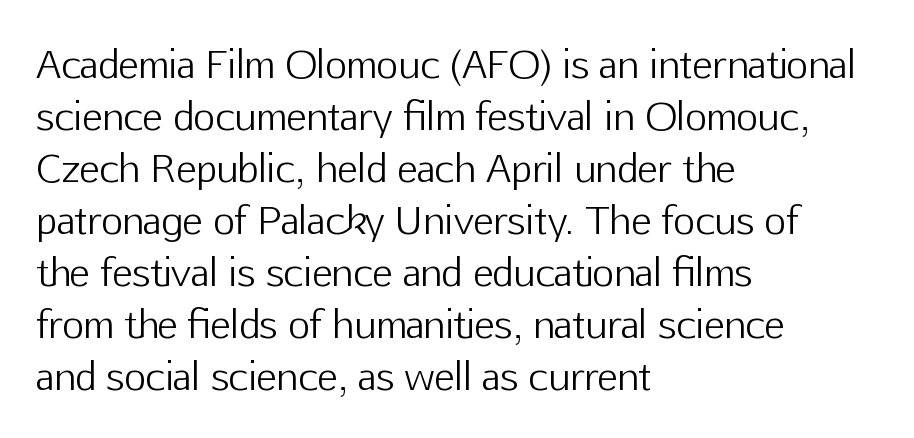
Q: Is the text bold? A: No.
Q: Is the text italic (slanted)? A: No, it is upright.
Q: Is the typeface a serif or a sans-serif typeface? A: Sans-serif.
Q: Is the text underlined? A: No.
Q: How is the paragraph aligned? A: Left-aligned.
Q: Is the spacing between letters normal or unusually wide? A: Normal.
Q: Is the spacing between lines tight, normal or loose? A: Normal.
Q: Width (condensed, normal, or wide)? A: Normal.
Q: Stroke contrast? A: Low.
Q: x-height? A: Medium.
Q: Monospaced? A: No.
